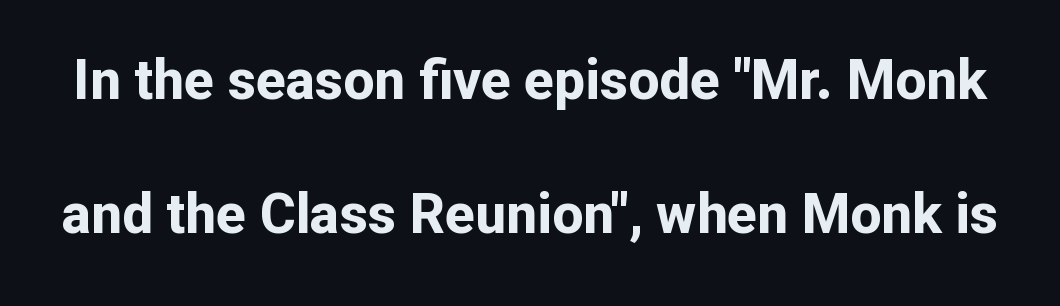
{"serif": "no", "italic": "no", "bold": "yes", "weight": "bold", "width": "normal", "stroke_contrast": "low", "x_height": "medium", "monospaced": "no", "underline": "no", "line_spacing": "loose", "line_spacing_ratio": 2.44, "letter_spacing": "normal", "letter_spacing_em": 0.0, "glyph_px": 55}
